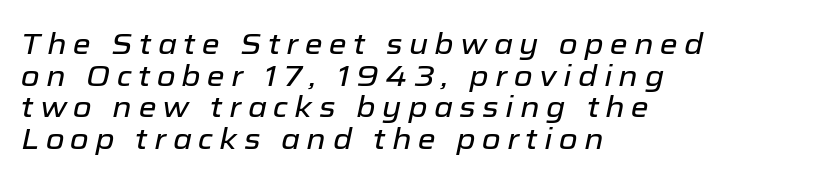
Would a proofreader flag this as italicized? Yes. These lines are rendered in a variable-pitch font. Glance below the letters and you will spot only blank space. In CSS terms this would be text-align: left. In terms of leading, this rendering errs on the cramped side.
